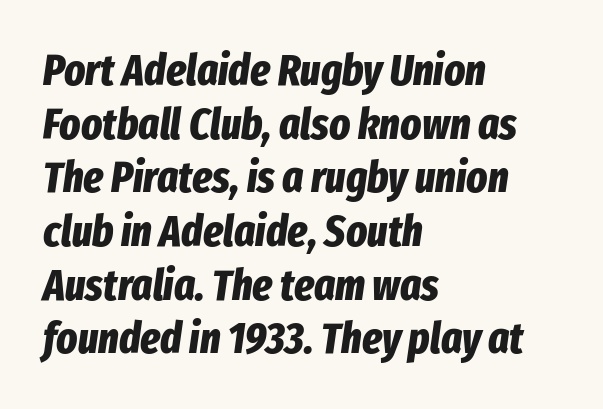
{"italic": "yes", "lean": "right", "slant_degrees": 8, "bold": "yes", "weight": "bold", "width": "condensed", "stroke_contrast": "low", "x_height": "medium", "monospaced": "no", "underline": "no", "align": "left", "line_spacing_ratio": 1.22, "letter_spacing": "normal", "letter_spacing_em": 0.0, "glyph_px": 44}
